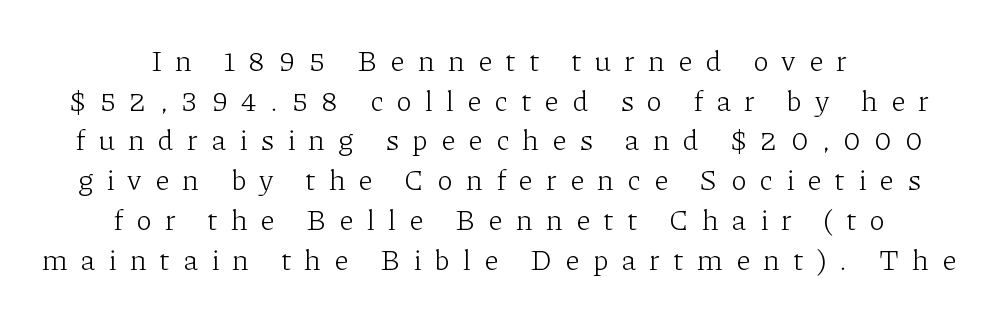
{"serif": "yes", "italic": "no", "bold": "no", "weight": "light", "width": "normal", "stroke_contrast": "low", "x_height": "medium", "monospaced": "no", "underline": "no", "align": "center", "line_spacing": "normal", "line_spacing_ratio": 1.37, "letter_spacing": "wide", "letter_spacing_em": 0.45, "glyph_px": 29}
